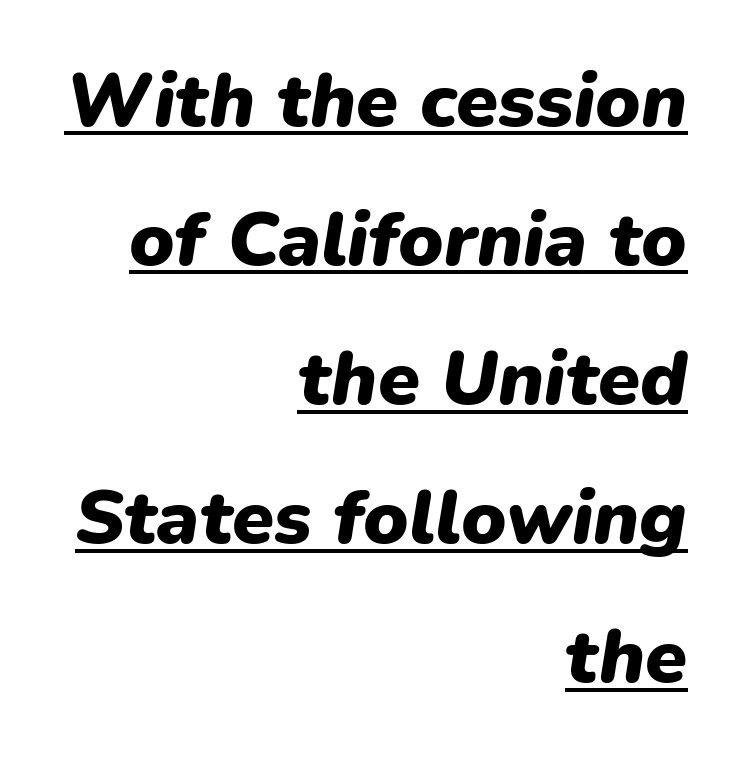
{"italic": "yes", "lean": "right", "slant_degrees": 9, "bold": "yes", "weight": "heavy", "width": "normal", "stroke_contrast": "low", "x_height": "medium", "monospaced": "no", "underline": "yes", "align": "right", "line_spacing_ratio": 1.83, "letter_spacing": "normal", "letter_spacing_em": 0.0, "glyph_px": 76}
